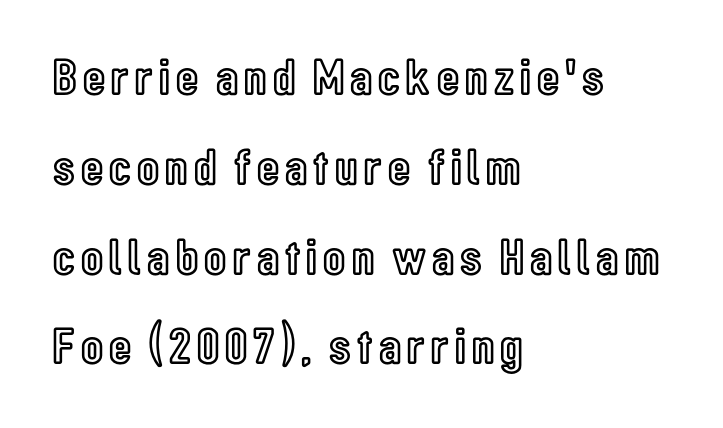
{"italic": "no", "width": "condensed", "x_height": "medium", "monospaced": "no", "underline": "no", "align": "left", "line_spacing_ratio": 1.76, "glyph_px": 51}
